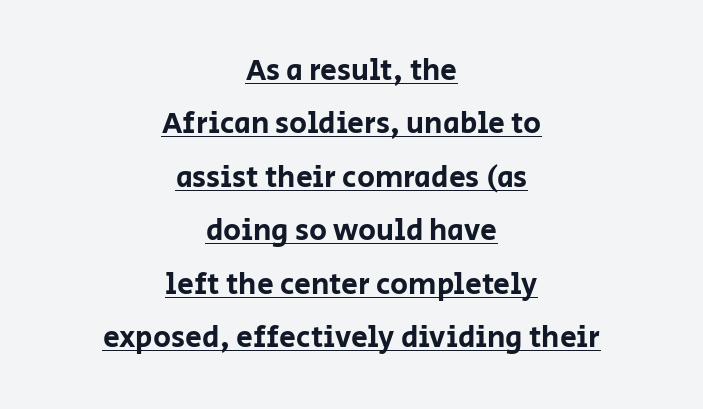
Q: Is the text italic (slanted)? A: No, it is upright.
Q: Is the typeface a serif or a sans-serif typeface? A: Sans-serif.
Q: Is the text underlined? A: Yes.
Q: How is the paragraph aligned? A: Centered.
Q: Is the spacing between letters normal or unusually wide? A: Normal.
Q: Width (condensed, normal, or wide)? A: Normal.
Q: Stroke contrast? A: Low.
Q: x-height? A: Large.
Q: Monospaced? A: No.
